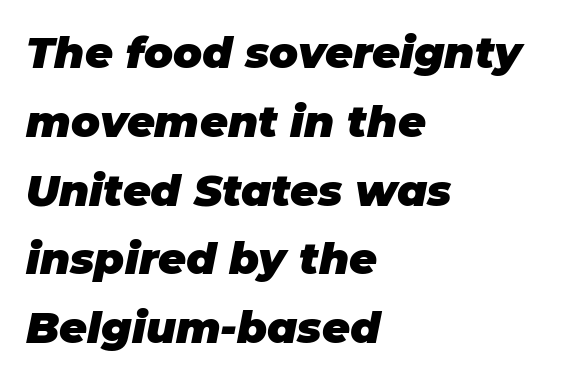
Q: Is the text bold? A: Yes.
Q: Is the text italic (slanted)? A: Yes, it leans right by about 11 degrees.
Q: Is the text underlined? A: No.
Q: How is the paragraph aligned? A: Left-aligned.
Q: Is the spacing between letters normal or unusually wide? A: Normal.
Q: Is the spacing between lines tight, normal or loose? A: Normal.
Q: Width (condensed, normal, or wide)? A: Normal.
Q: Stroke contrast? A: Low.
Q: x-height? A: Large.
Q: Monospaced? A: No.
